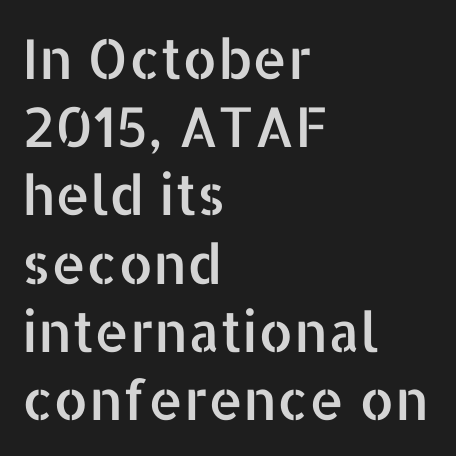
The type sits square on the baseline with zero lean. A typesetter would label this face a sans. Descenders hang freely into open space. Nothing unusual about the tracking: characters are spaced as the font intends.
